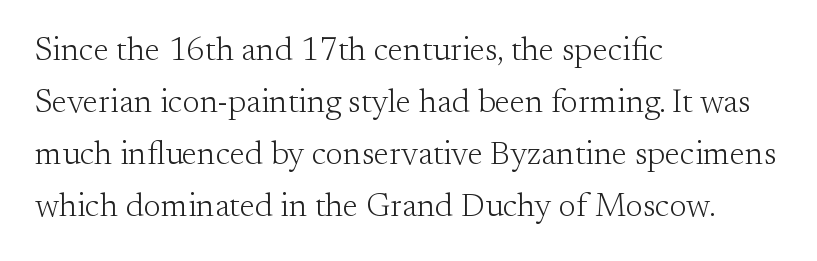
The image shows 33 px light serif type, upright; set left-aligned, normal line spacing (1.58x), normal letter spacing, not underlined; medium stroke contrast and a small x-height.
